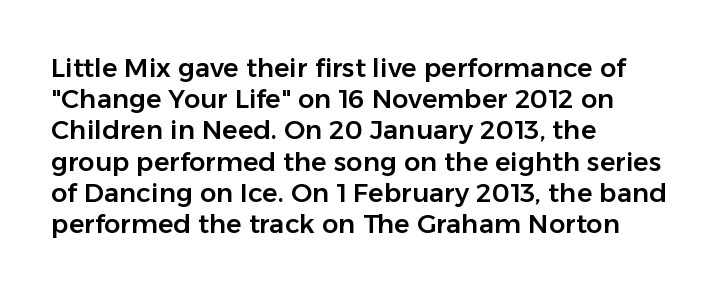
Q: Is the text italic (slanted)? A: No, it is upright.
Q: Is the text underlined? A: No.
Q: How is the paragraph aligned? A: Left-aligned.
Q: Is the spacing between letters normal or unusually wide? A: Normal.
